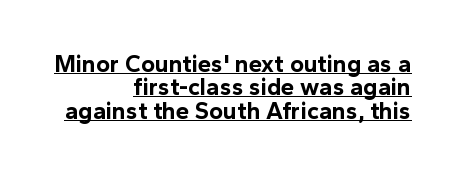
{"italic": "no", "bold": "yes", "underline": "yes", "align": "right", "line_spacing": "tight", "line_spacing_ratio": 0.97, "letter_spacing": "normal", "letter_spacing_em": 0.0, "glyph_px": 24}
